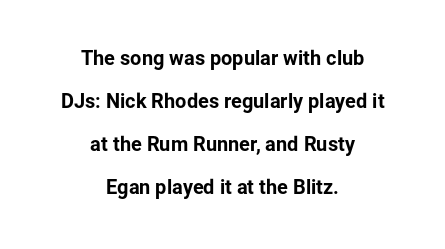
{"italic": "no", "bold": "yes", "underline": "no", "align": "center", "line_spacing": "loose", "line_spacing_ratio": 2.15, "letter_spacing": "normal", "letter_spacing_em": 0.0, "glyph_px": 20}
